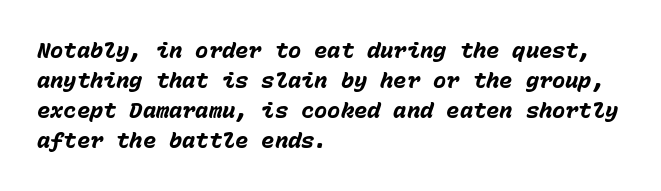
The image shows 22 px bold type, italic (leaning right); set left-aligned, normal line spacing (1.36x), normal letter spacing, not underlined.
